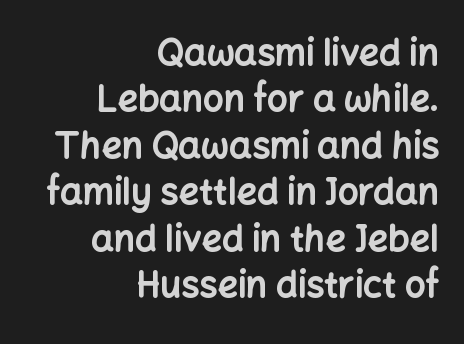
The image shows 36 px bold sans-serif type, upright; set right-aligned, normal line spacing (1.29x), normal letter spacing, not underlined; low stroke contrast and a medium x-height.
